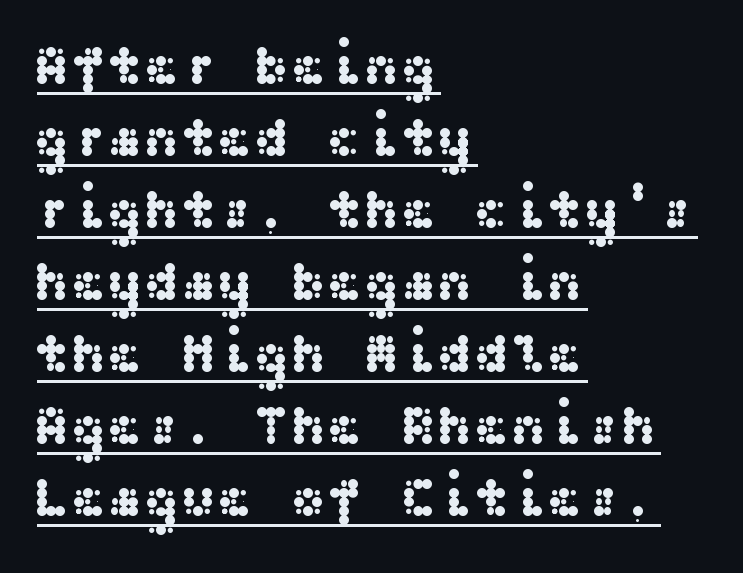
The image shows 55 px wide sans-serif type, upright; set left-aligned, normal line spacing (1.31x), normal letter spacing, underlined; medium stroke contrast and a medium x-height.
